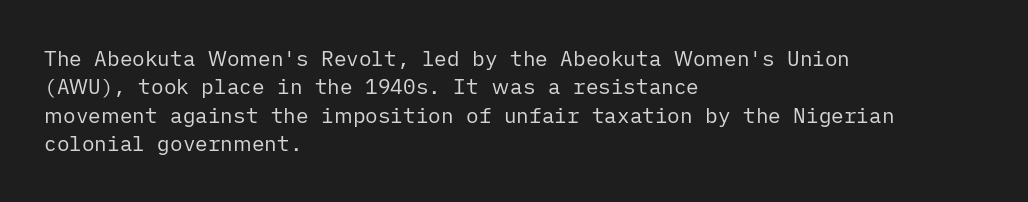
The image shows 21 px text type, upright; set left-aligned, normal line spacing (1.35x), normal letter spacing, not underlined.
